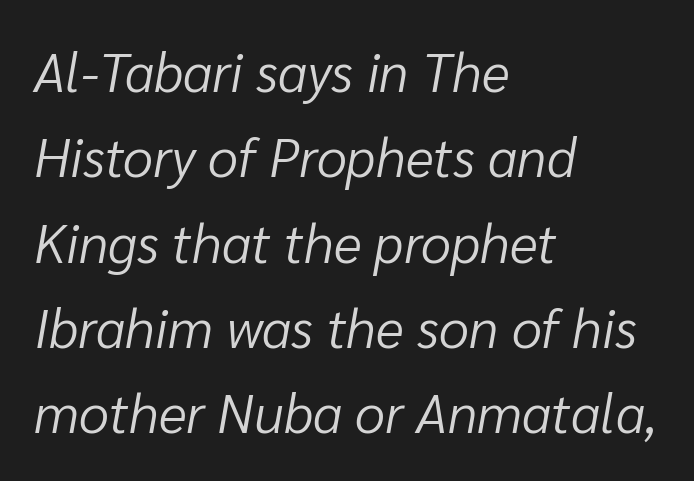
{"italic": "yes", "lean": "right", "slant_degrees": 10, "bold": "no", "weight": "light", "width": "normal", "stroke_contrast": "low", "x_height": "medium", "monospaced": "no", "underline": "no", "align": "left", "line_spacing": "normal", "line_spacing_ratio": 1.58, "letter_spacing": "normal", "letter_spacing_em": 0.0, "glyph_px": 54}
